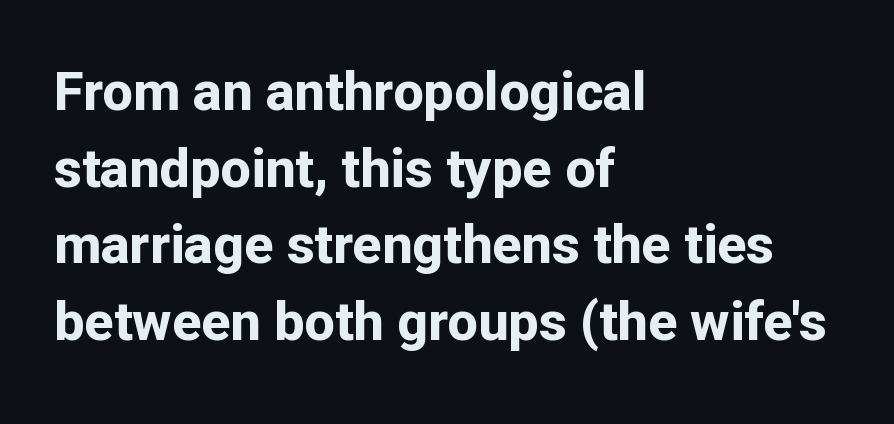
Q: Is the text bold? A: Yes.
Q: Is the text italic (slanted)? A: No, it is upright.
Q: Is the typeface a serif or a sans-serif typeface? A: Sans-serif.
Q: Is the text underlined? A: No.
Q: How is the paragraph aligned? A: Left-aligned.
Q: Is the spacing between letters normal or unusually wide? A: Normal.
Q: Is the spacing between lines tight, normal or loose? A: Normal.
Q: Width (condensed, normal, or wide)? A: Normal.
Q: Stroke contrast? A: Low.
Q: x-height? A: Medium.
Q: Monospaced? A: No.
